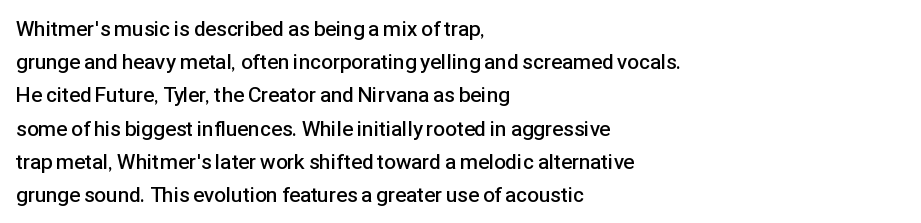
A typesetter would call this zero additional tracking. The foot of each line stays bare and open. Whoever set this chose a conventional vertical rhythm. Short and long lines alike share a common starting point at left. Stems and bowls a touch heavier than normal — semibold. The lettering stays uniformly vertical, giving the passage a roman look.
